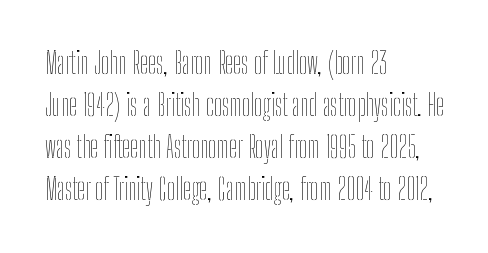
When letters stand straight like this, we call the style roman or upright. Honestly, there is no underline to notice here at all. Letters have the restrained weight of plain body copy at most. Interline gaps are of average width in this sample.
